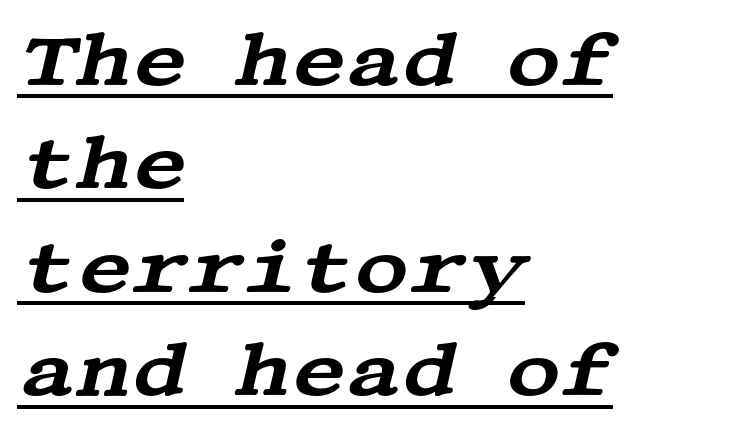
The image shows 75 px wide serif type, italic (leaning right); set left-aligned, normal line spacing (1.38x), normal letter spacing, underlined; medium stroke contrast and a large x-height.
